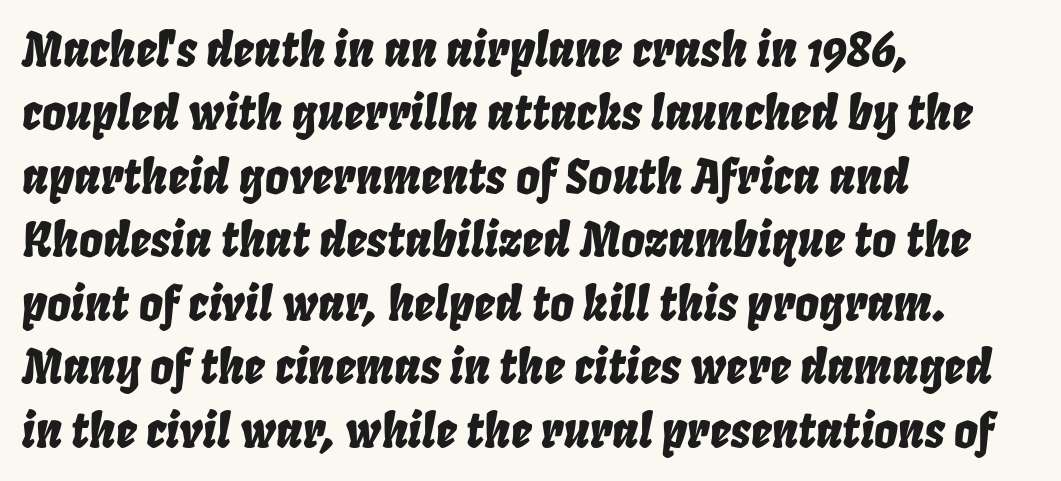
Q: Is the text italic (slanted)? A: Yes, it leans right by about 8 degrees.
Q: Is the text underlined? A: No.
Q: How is the paragraph aligned? A: Left-aligned.
Q: Is the spacing between letters normal or unusually wide? A: Normal.
Q: Is the spacing between lines tight, normal or loose? A: Normal.
Q: Width (condensed, normal, or wide)? A: Condensed.
Q: Stroke contrast? A: Low.
Q: x-height? A: Large.
Q: Monospaced? A: No.
